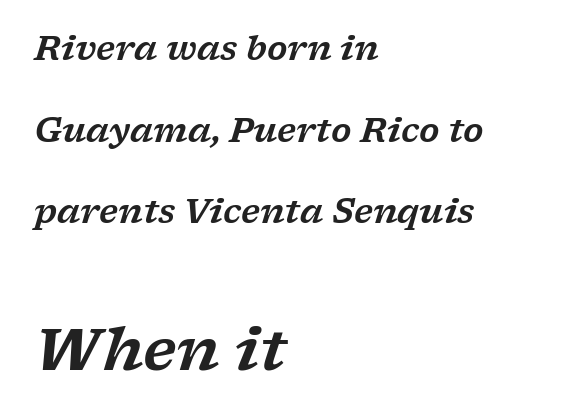
Q: Is the text italic (slanted)? A: Yes, it leans right by about 17 degrees.
Q: Is the typeface a serif or a sans-serif typeface? A: Serif.
Q: Is the text underlined? A: No.
Q: How is the paragraph aligned? A: Left-aligned.
Q: Is the spacing between letters normal or unusually wide? A: Normal.
Q: Is the spacing between lines tight, normal or loose? A: Loose.
Q: Which block of text is set in a larger size, the first (top) or the second (bottom)? A: The second (bottom) one.
Q: Width (condensed, normal, or wide)? A: Wide.
Q: Stroke contrast? A: Low.
Q: x-height? A: Medium.
Q: Monospaced? A: No.
